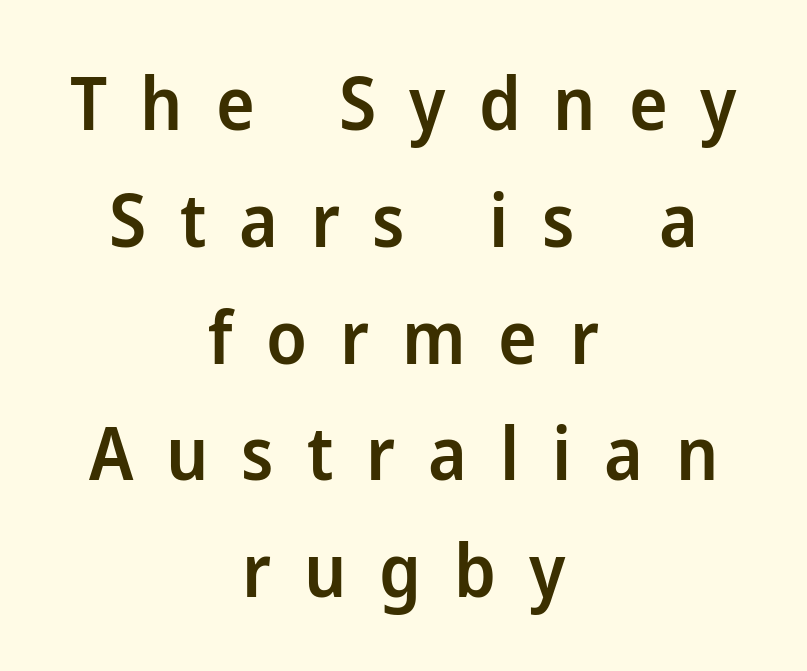
Regular leading. Teacher's note: observe the equal gaps on both sides — that is centered alignment. Check the space under the baseline: it is left empty. Typesetter's note: demi weight, one step under bold. The face used here is proportionally spaced, like ordinary book or web type. Characters follow at a spacing far wider than the type designer built in.
